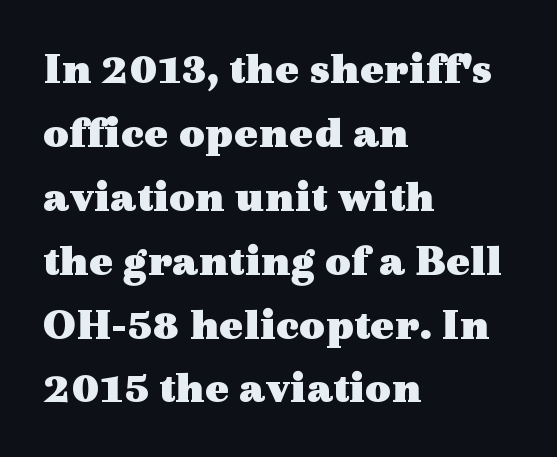
{"serif": "yes", "italic": "no", "bold": "yes", "weight": "heavy", "width": "wide", "x_height": "medium", "monospaced": "no", "underline": "no", "align": "left", "line_spacing": "normal", "line_spacing_ratio": 1.42, "letter_spacing": "normal", "letter_spacing_em": 0.0, "glyph_px": 45}
